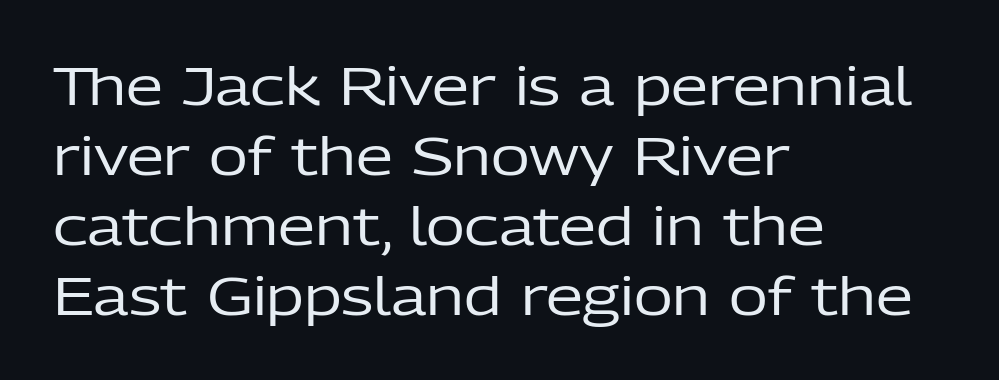
Q: Is the text bold? A: No.
Q: Is the text italic (slanted)? A: No, it is upright.
Q: Is the typeface a serif or a sans-serif typeface? A: Sans-serif.
Q: Is the text underlined? A: No.
Q: How is the paragraph aligned? A: Left-aligned.
Q: Is the spacing between letters normal or unusually wide? A: Normal.
Q: Is the spacing between lines tight, normal or loose? A: Normal.
Q: Width (condensed, normal, or wide)? A: Normal.
Q: Stroke contrast? A: Low.
Q: x-height? A: Medium.
Q: Monospaced? A: No.
